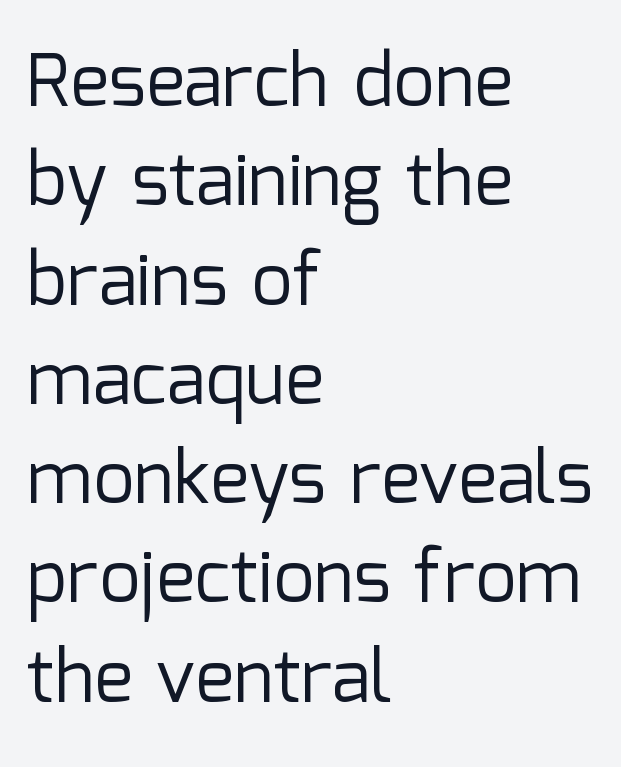
The lines in this sample share a left origin and differ only in where they stop. The passage shown has conventional tracking throughout. Character widths vary here, with narrow letters taking less room than wide ones. Nope, no serifs anywhere on these letters. Style check: upright.
